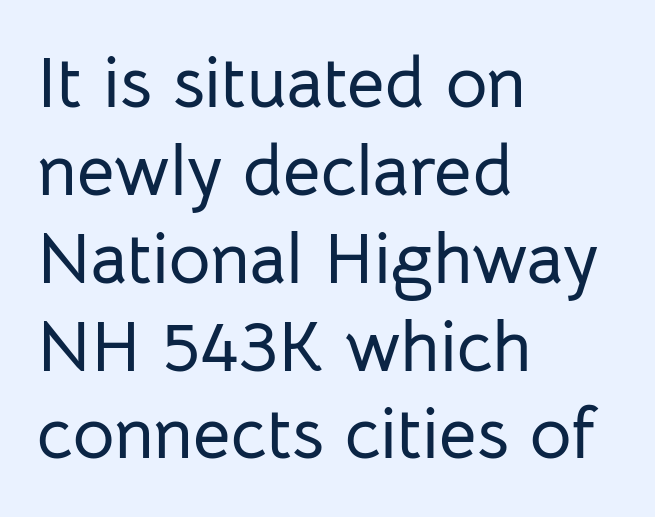
Serifs: no, the terminals of the letterforms are clean. What stands out about the letter spacing? Nothing — it is the standard amount. A bare baseline throughout the passage. A typesetter would call this proportional, since set widths differ per character.
